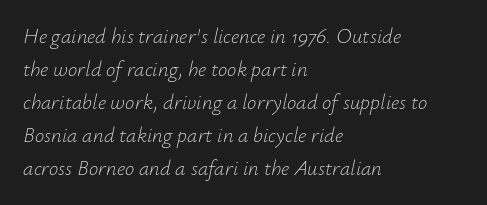
The image shows 21 px text type, italic (leaning right); set left-aligned, normal line spacing (1.57x), normal letter spacing, not underlined.
